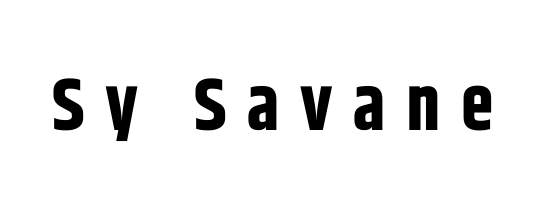
Q: Is the text bold? A: Yes.
Q: Is the text italic (slanted)? A: No, it is upright.
Q: Is the typeface a serif or a sans-serif typeface? A: Sans-serif.
Q: Is the text underlined? A: No.
Q: Is the spacing between letters normal or unusually wide? A: Unusually wide.
Q: Width (condensed, normal, or wide)? A: Condensed.
Q: Stroke contrast? A: Low.
Q: x-height? A: Large.
Q: Monospaced? A: No.
